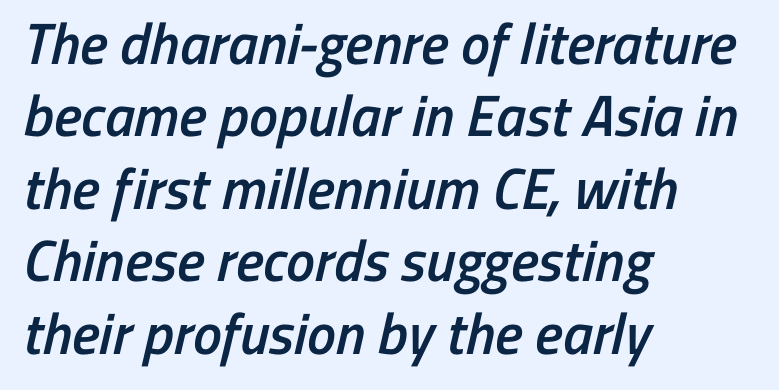
The image shows 58 px semibold, condensed sans-serif type; set left-aligned, normal line spacing (1.25x), normal letter spacing, not underlined; low stroke contrast and a medium x-height.
